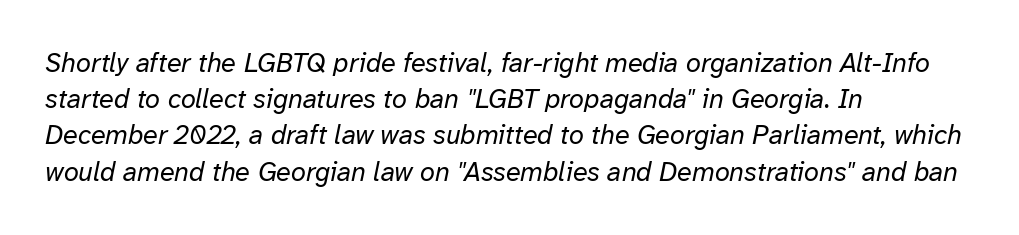
The image shows 27 px text type, italic (leaning right); set left-aligned, normal line spacing (1.34x), normal letter spacing, not underlined.
